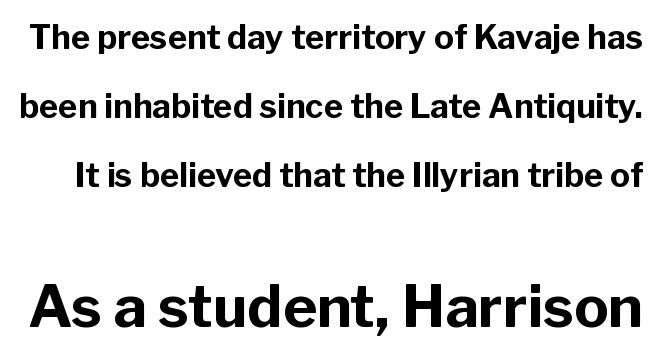
Bare-footed words on every line. Type size steps up from the first block to the second. Do the characters align in a grid? No, the font is proportional. The characters display no serif detailing; their extremities are plain. The face used here is rendered with its standard letterfit.
